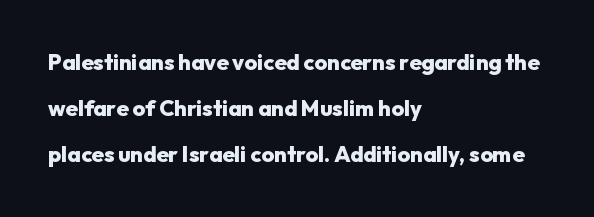
The image shows 22 px bold type, upright; set left-aligned, loose line spacing (2.1x), normal letter spacing, not underlined.
